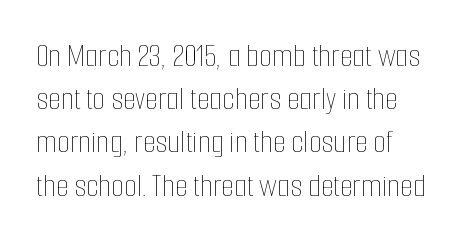
The image shows 33 px thin, condensed type, upright; set normal line spacing (1.31x), normal letter spacing, not underlined; low stroke contrast and a medium x-height.
